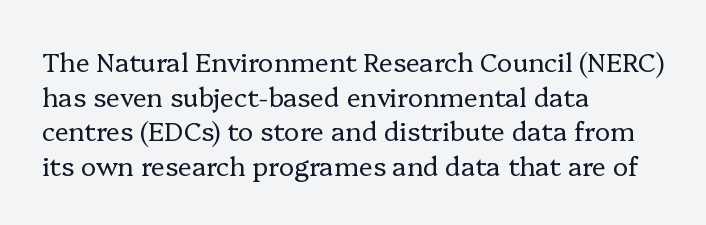
Q: Is the text bold? A: No.
Q: Is the text italic (slanted)? A: No, it is upright.
Q: Is the text underlined? A: No.
Q: How is the paragraph aligned? A: Left-aligned.
Q: Is the spacing between letters normal or unusually wide? A: Normal.
Q: Is the spacing between lines tight, normal or loose? A: Normal.
